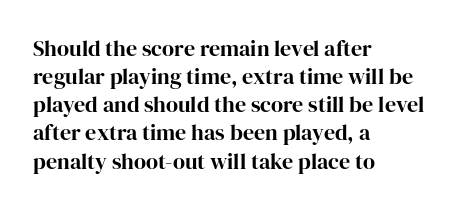
Style check: upright. Decoration check: the copy has no underline. The gaps between neighbouring characters are ordinary and unremarkable. This sample is left-justified, so line endings fall wherever the words run out. The rows are spaced the way most documents space them.
